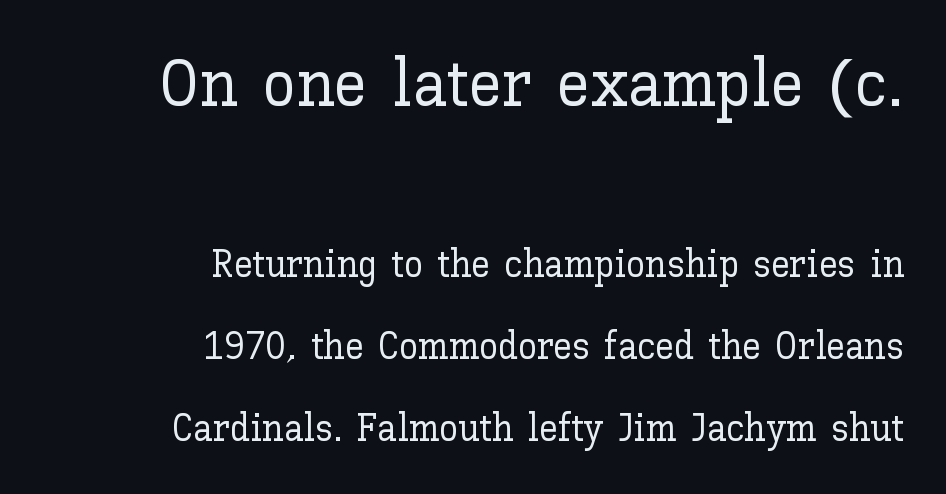
The image shows 67 px text type, upright; set right-aligned, loose line spacing (2.16x), normal letter spacing, not underlined; the first (top) block is 1.76x larger; low stroke contrast and a medium x-height.
